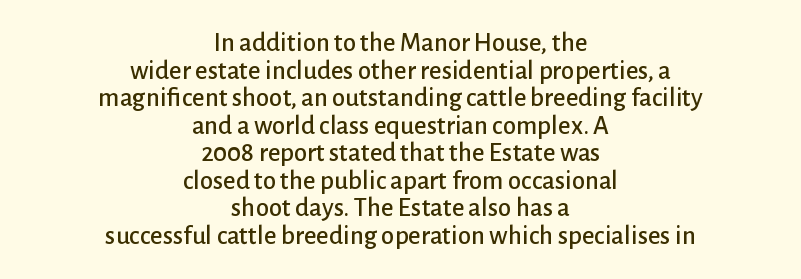
Q: Is the text italic (slanted)? A: No, it is upright.
Q: Is the text underlined? A: No.
Q: How is the paragraph aligned? A: Centered.
Q: Is the spacing between letters normal or unusually wide? A: Normal.
Q: Is the spacing between lines tight, normal or loose? A: Tight.
